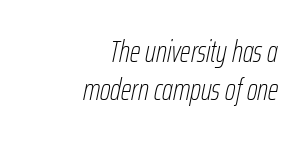
Casual observation: everything's shoved over to the right. When letters slant like this, we call the style italic. The letters advance in unequal steps, a hallmark of proportional type. Baseline-to-baseline distance is the conventional proportion of letter height.
